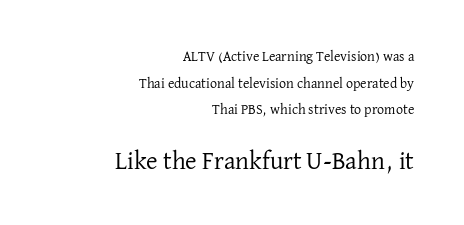
Vertical spacing — loose. The passage shown has conventional tracking throughout. Top chunk: small. Bottom chunk: large. A bare baseline throughout the passage. Stroke mass is kept to a normal reading level or below.
